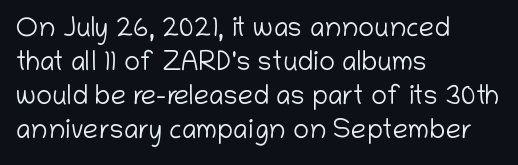
{"italic": "no", "bold": "no", "underline": "no", "align": "left", "line_spacing": "normal", "line_spacing_ratio": 1.26, "letter_spacing": "normal", "letter_spacing_em": 0.0, "glyph_px": 27}
